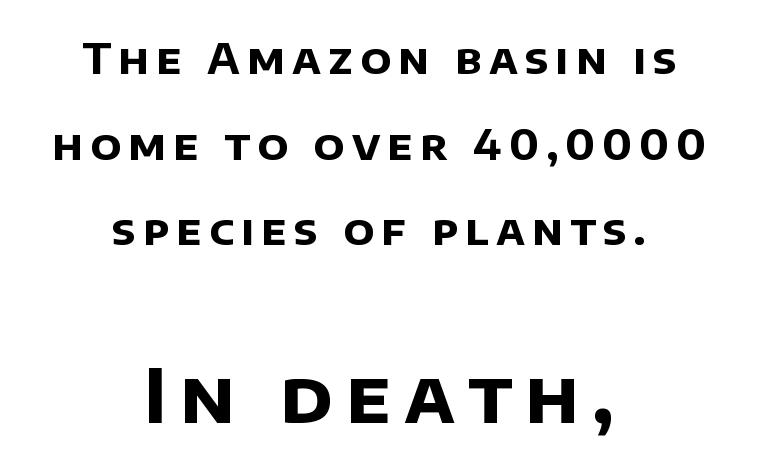
The image shows 74 px bold sans-serif type; set centered, loose line spacing (2.04x), not underlined; the second (bottom) block is 1.76x larger; low stroke contrast and a large x-height.
